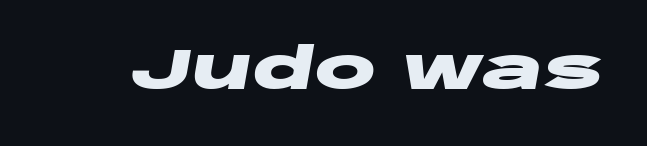
{"italic": "yes", "lean": "right", "slant_degrees": 10, "bold": "yes", "weight": "heavy", "width": "wide", "stroke_contrast": "low", "x_height": "large", "monospaced": "no", "underline": "no", "letter_spacing": "normal", "letter_spacing_em": 0.0, "glyph_px": 57}
